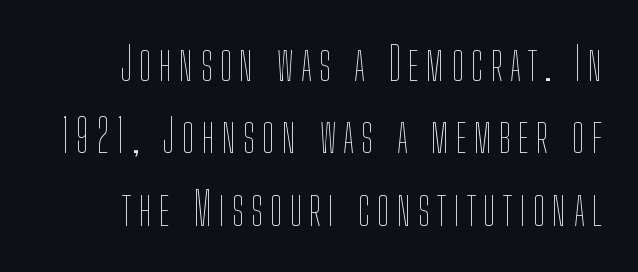
{"italic": "no", "bold": "no", "weight": "thin", "width": "condensed", "stroke_contrast": "low", "x_height": "medium", "monospaced": "no", "underline": "no", "line_spacing": "normal", "line_spacing_ratio": 1.61, "glyph_px": 45}
